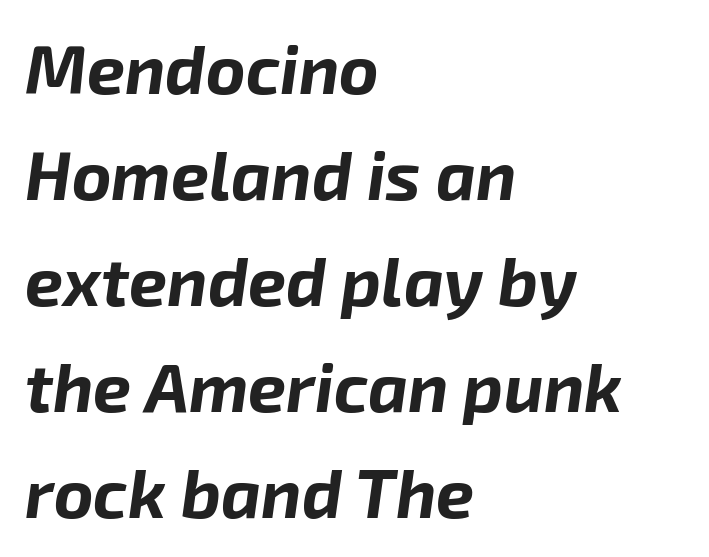
{"italic": "yes", "lean": "right", "slant_degrees": 8, "bold": "yes", "weight": "bold", "width": "normal", "stroke_contrast": "low", "x_height": "medium", "monospaced": "no", "underline": "no", "align": "left", "line_spacing": "normal", "line_spacing_ratio": 1.56, "letter_spacing": "normal", "letter_spacing_em": 0.0, "glyph_px": 68}
